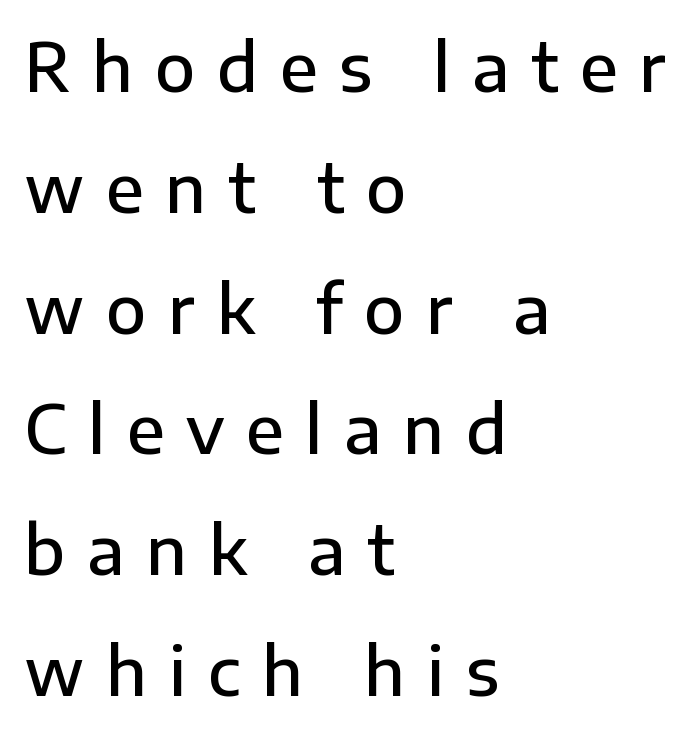
The image shows 66 px semibold sans-serif type, upright; set left-aligned, line spacing 1.83x, unusually wide letter spacing (+0.33 em), not underlined; low stroke contrast and a medium x-height.
